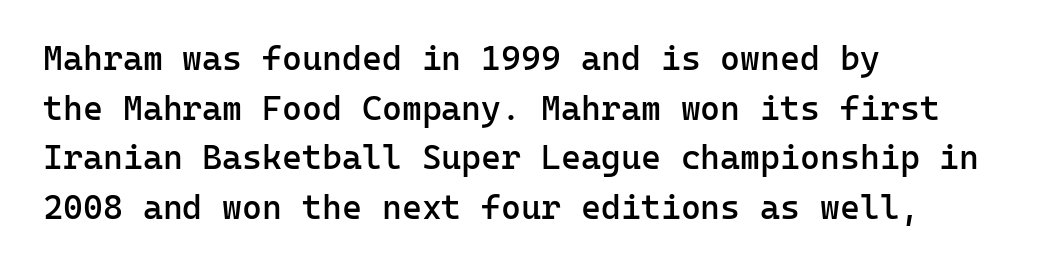
The image shows 34 px semibold sans-serif type, upright, monospaced; set left-aligned, normal line spacing (1.46x), normal letter spacing, not underlined; low stroke contrast and a medium x-height.
